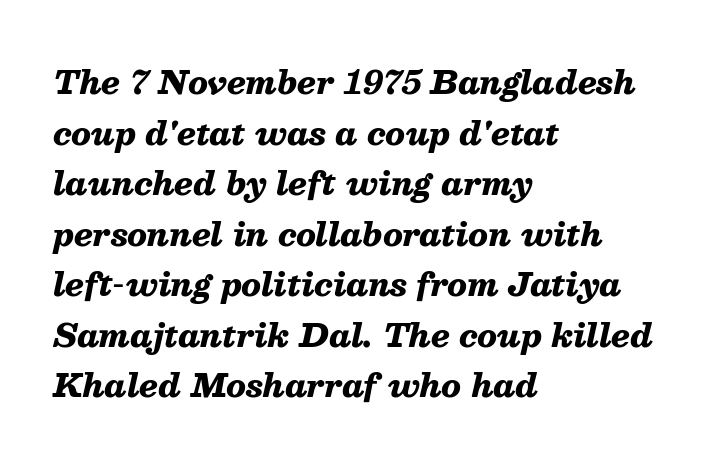
Q: Is the text bold? A: Yes.
Q: Is the text italic (slanted)? A: Yes, it leans right by about 13 degrees.
Q: Is the text underlined? A: No.
Q: How is the paragraph aligned? A: Left-aligned.
Q: Is the spacing between letters normal or unusually wide? A: Normal.
Q: Is the spacing between lines tight, normal or loose? A: Normal.
Q: Width (condensed, normal, or wide)? A: Normal.
Q: Stroke contrast? A: Medium.
Q: x-height? A: Medium.
Q: Monospaced? A: No.
